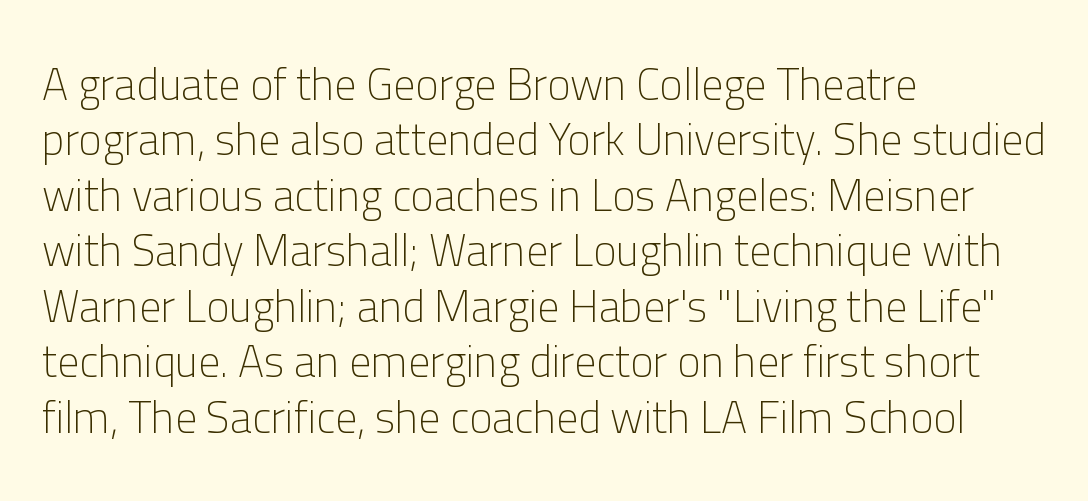
{"serif": "no", "italic": "no", "bold": "no", "weight": "light", "width": "normal", "stroke_contrast": "low", "x_height": "medium", "monospaced": "no", "underline": "no", "align": "left", "line_spacing": "normal", "line_spacing_ratio": 1.26, "letter_spacing": "normal", "letter_spacing_em": 0.0, "glyph_px": 44}
